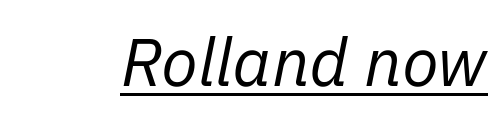
{"italic": "yes", "lean": "right", "slant_degrees": 11, "bold": "no", "weight": "regular", "width": "normal", "stroke_contrast": "low", "x_height": "medium", "monospaced": "no", "underline": "yes", "letter_spacing": "normal", "letter_spacing_em": 0.0, "glyph_px": 67}
